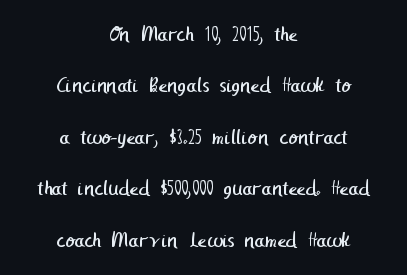
{"bold": "no", "underline": "no", "align": "center", "line_spacing": "loose", "line_spacing_ratio": 2.34, "letter_spacing": "normal", "letter_spacing_em": 0.0, "glyph_px": 22}
